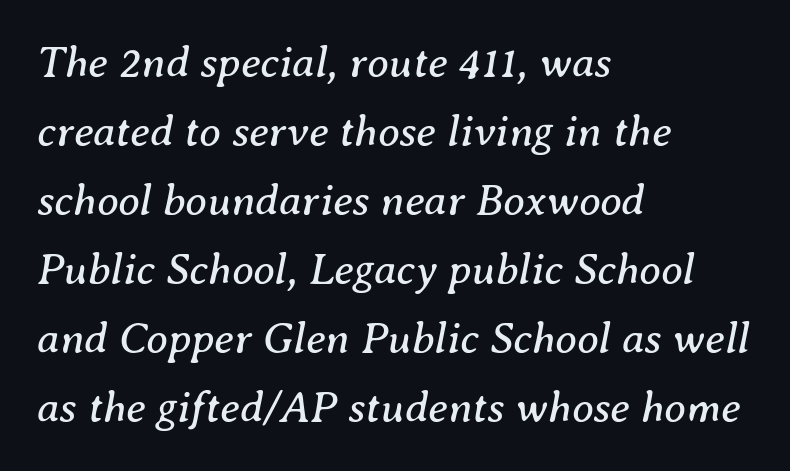
Q: Is the text bold? A: No.
Q: Is the text italic (slanted)? A: Yes, it leans right by about 8 degrees.
Q: Is the typeface a serif or a sans-serif typeface? A: Serif.
Q: Is the text underlined? A: No.
Q: How is the paragraph aligned? A: Left-aligned.
Q: Is the spacing between letters normal or unusually wide? A: Normal.
Q: Is the spacing between lines tight, normal or loose? A: Normal.
Q: Width (condensed, normal, or wide)? A: Normal.
Q: Stroke contrast? A: Medium.
Q: x-height? A: Medium.
Q: Monospaced? A: No.
